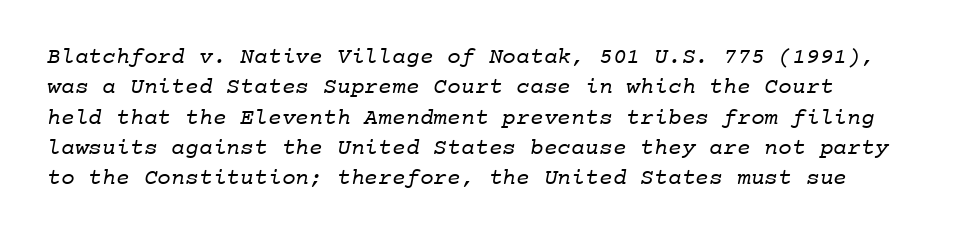
The image shows 23 px text type; set normal line spacing (1.32x), normal letter spacing, not underlined.
